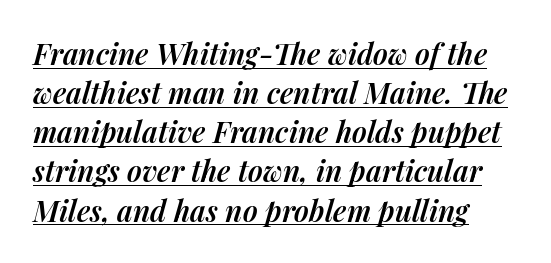
Would a proofreader flag this as italicized? Yes. Compared with typical paragraphs, the rows here are spaced about the same. Typographic density is moderately raised because the face is semibold. Reading down the block, your eye returns to a fixed left position each line. Spacing verdict: proportional, widths tailored to each character. The face used here appears with an underline applied.
